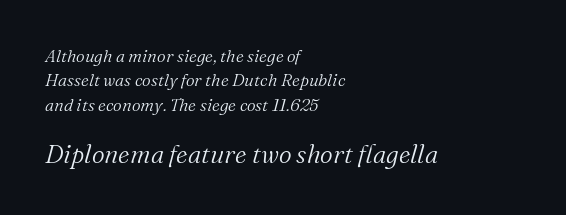
This reads as an unemphasized weight, regular at the heaviest. The baseline area is clear. Evenly set lines give the paragraph a standard silhouette. The typesetter chose a ragged-right arrangement here. Visually, the bottom section dominates because its glyphs are scaled up. Is the letter spacing exaggerated? No — it looks like the ordinary default.
